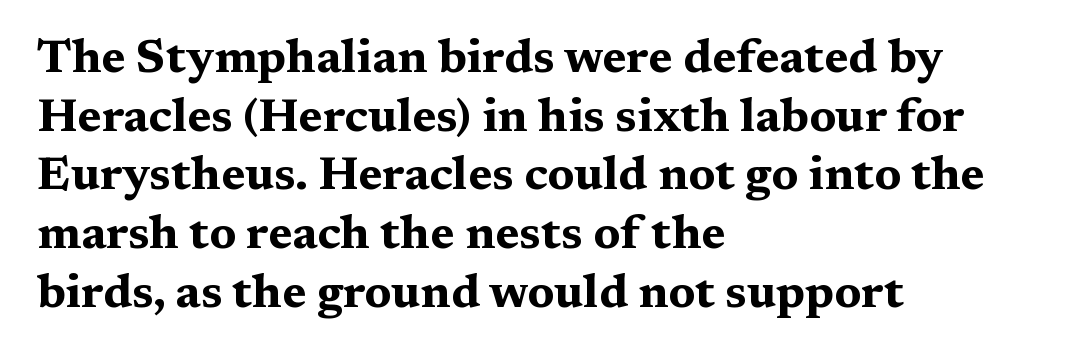
{"serif": "yes", "italic": "no", "bold": "yes", "weight": "bold", "width": "wide", "stroke_contrast": "medium", "x_height": "medium", "monospaced": "no", "underline": "no", "align": "left", "line_spacing": "normal", "line_spacing_ratio": 1.25, "letter_spacing": "normal", "letter_spacing_em": 0.0, "glyph_px": 47}
